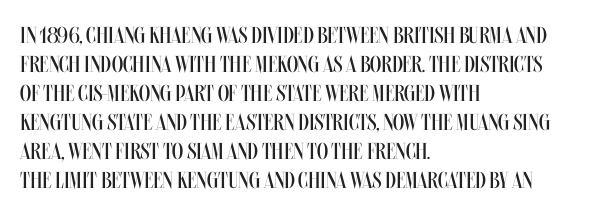
A typesetter would call this zero additional tracking. If you drew a line through each stem, it would be perfectly vertical. This block has exactly the height ordinary leading produces. Teacher's note: observe the even left margin — that is flush-left alignment. The area under the type is left untouched. This is not heavy type; no bold has been used.
